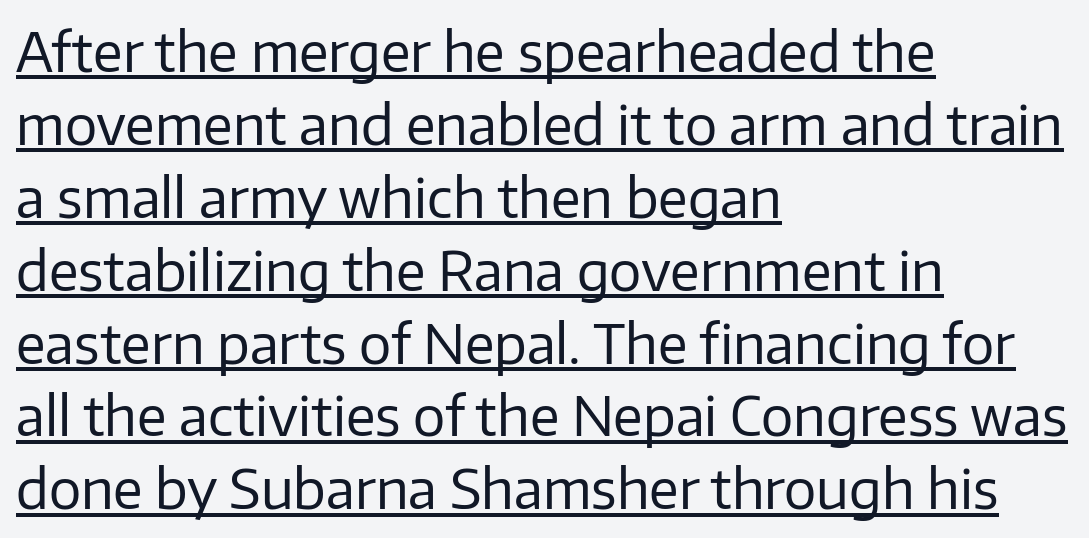
Glance below the letters and you will spot a drawn line. A light-to-regular cut is what we see here. These lines were composed using upright roman letters. You could not count columns in this text — the font is proportionally spaced.
